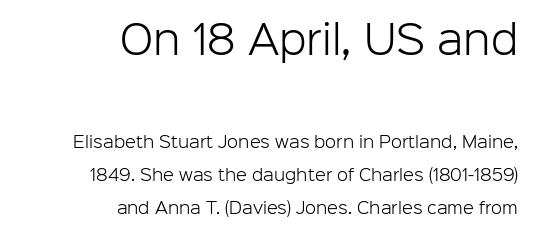
Widely set lines give the paragraph a tall, airy silhouette. Alignment: flush right. Rule under the text: the space is simply empty. This rendering employs a face without finishing strokes, i.e., a sans-serif. You could not count columns in this text — the font is proportionally spaced.
